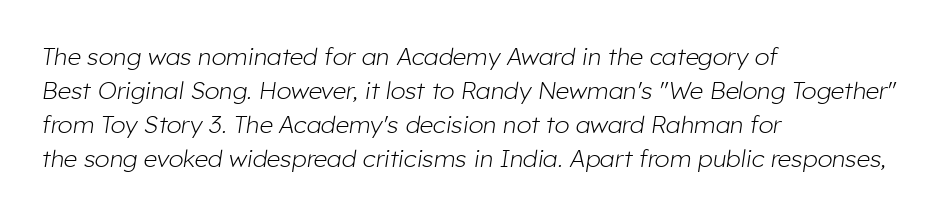
Q: Is the text bold? A: No.
Q: Is the text italic (slanted)? A: Yes, it leans right by about 8 degrees.
Q: Is the text underlined? A: No.
Q: How is the paragraph aligned? A: Left-aligned.
Q: Is the spacing between letters normal or unusually wide? A: Normal.
Q: Is the spacing between lines tight, normal or loose? A: Normal.
